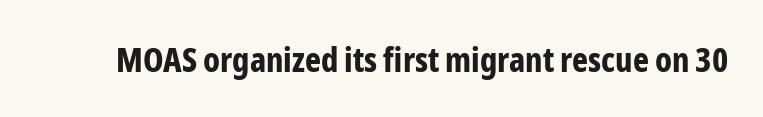
The image shows 34 px bold, condensed sans-serif type, upright; set normal letter spacing, not underlined; low stroke contrast and a medium x-height.
